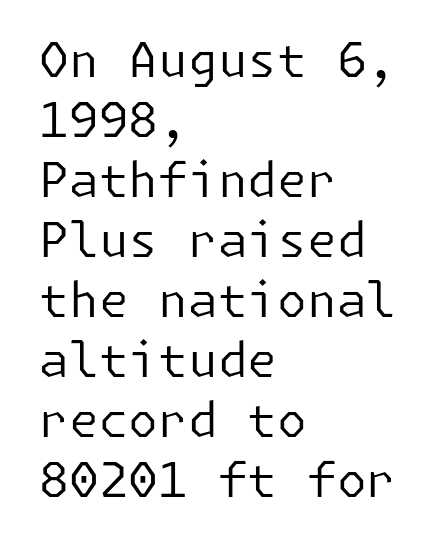
The image shows 48 px regular-weight sans-serif type, upright; set left-aligned, normal line spacing (1.25x), normal letter spacing, not underlined; low stroke contrast and a medium x-height.
